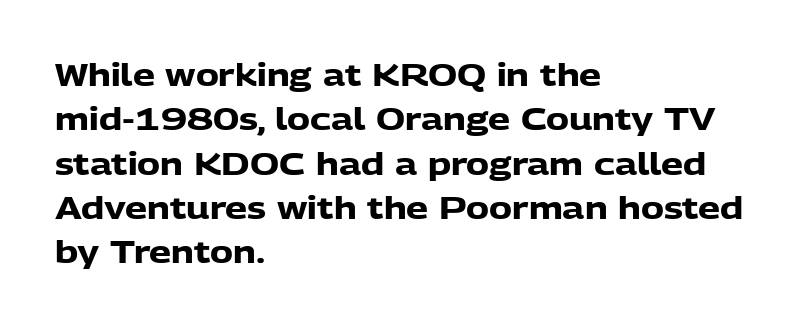
{"serif": "no", "italic": "no", "bold": "yes", "weight": "heavy", "width": "normal", "stroke_contrast": "low", "x_height": "medium", "monospaced": "no", "underline": "no", "align": "left", "line_spacing": "normal", "line_spacing_ratio": 1.43, "letter_spacing": "normal", "letter_spacing_em": 0.0, "glyph_px": 31}
